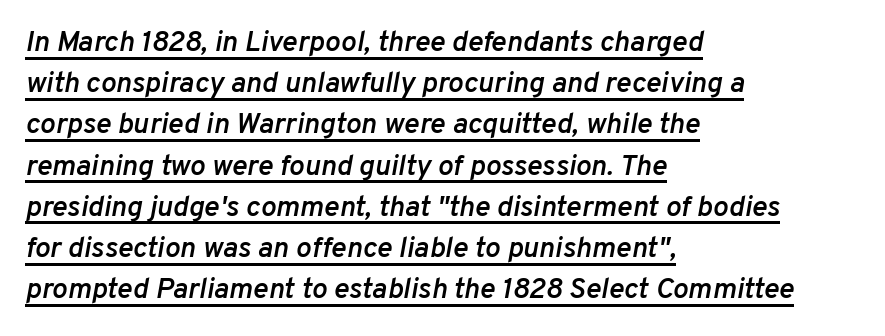
{"italic": "yes", "lean": "right", "slant_degrees": 10, "bold": "semi", "weight": "semibold", "width": "normal", "stroke_contrast": "low", "x_height": "medium", "monospaced": "no", "underline": "yes", "align": "left", "line_spacing": "normal", "line_spacing_ratio": 1.42, "letter_spacing": "normal", "letter_spacing_em": 0.0, "glyph_px": 29}
